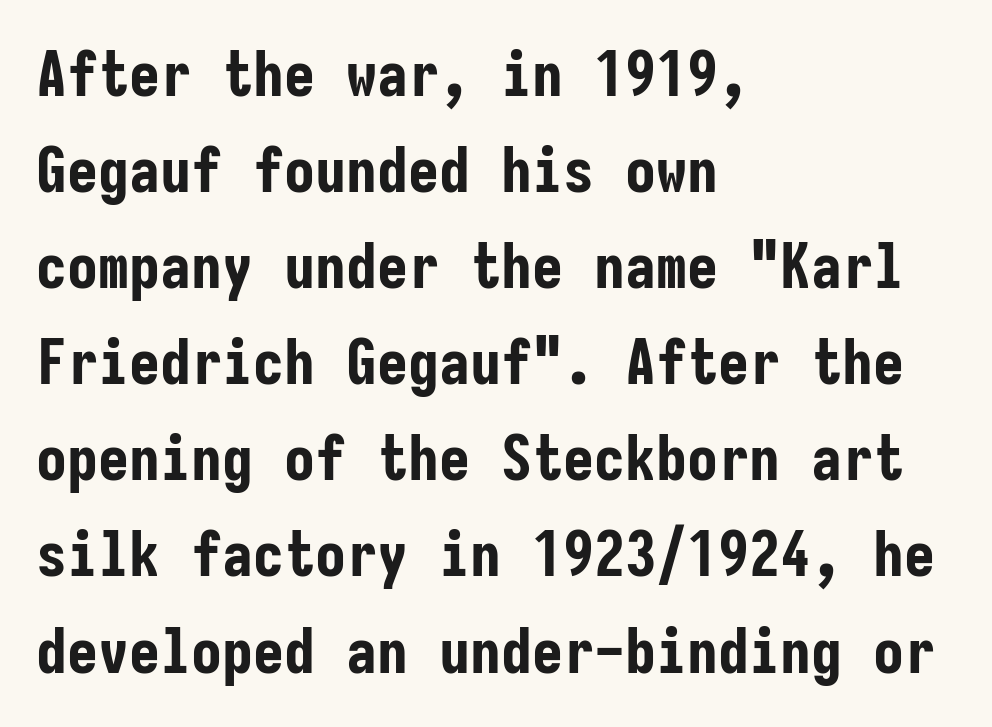
The image shows 62 px bold, condensed sans-serif type, upright, monospaced; set left-aligned, normal line spacing (1.55x), normal letter spacing, not underlined; low stroke contrast and a medium x-height.
